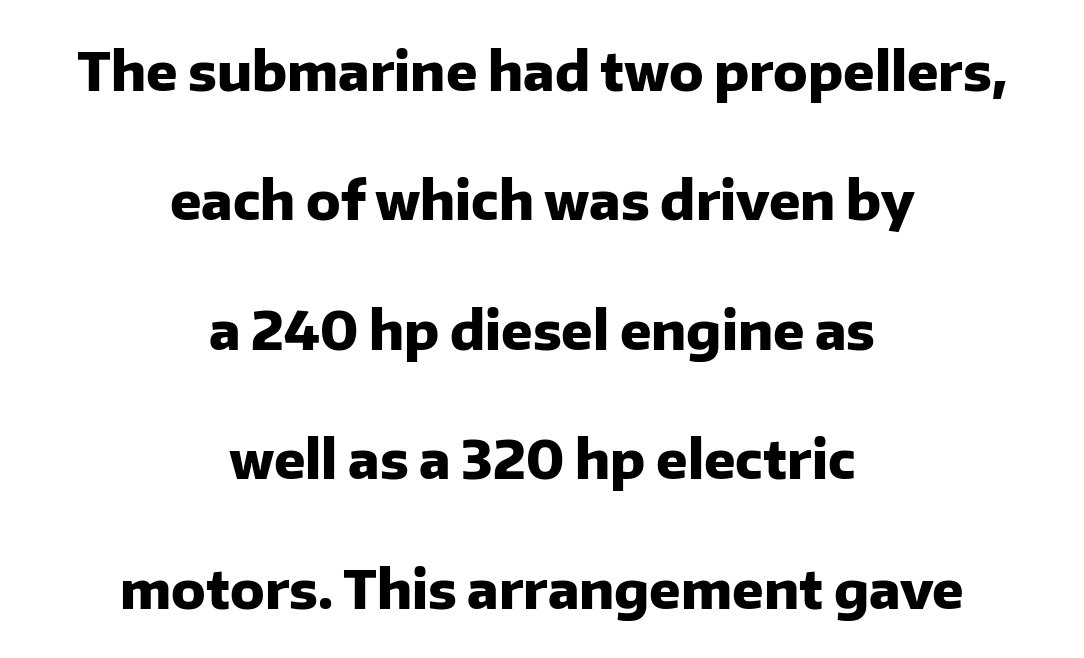
{"serif": "no", "italic": "no", "bold": "yes", "weight": "heavy", "width": "normal", "stroke_contrast": "low", "x_height": "medium", "monospaced": "no", "underline": "no", "align": "center", "line_spacing": "loose", "line_spacing_ratio": 2.49, "letter_spacing": "normal", "letter_spacing_em": 0.0, "glyph_px": 52}
